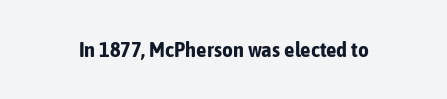
The letterforms sit shoulder to shoulder at normal distance. These lines were composed using upright roman letters. Check the space under the baseline: it is left empty. The sample has been set heavy, in full bold.
